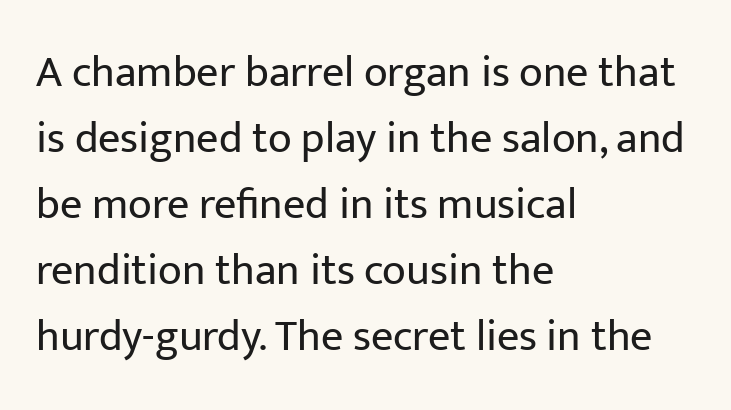
{"serif": "no", "italic": "no", "bold": "no", "weight": "regular", "width": "normal", "stroke_contrast": "low", "x_height": "medium", "monospaced": "no", "underline": "no", "align": "left", "line_spacing": "normal", "line_spacing_ratio": 1.5, "letter_spacing": "normal", "letter_spacing_em": 0.0, "glyph_px": 44}
